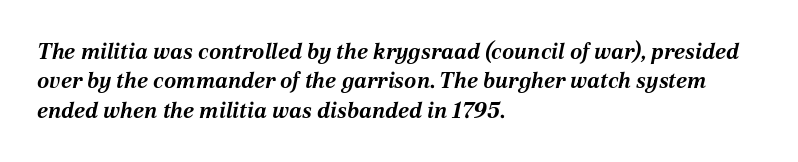
The image shows 22 px bold type, italic (leaning right); set left-aligned, normal line spacing (1.33x), normal letter spacing, not underlined.
